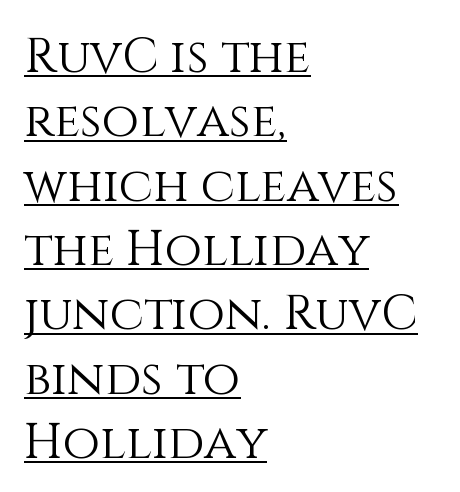
The image shows 48 px light type, upright; set left-aligned, normal line spacing (1.34x), normal letter spacing, underlined; medium stroke contrast and a large x-height.
